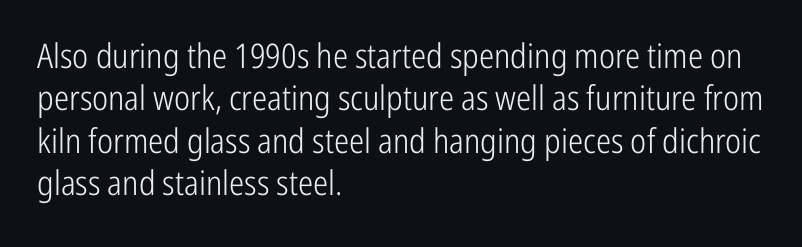
Q: Is the text bold? A: No.
Q: Is the text italic (slanted)? A: No, it is upright.
Q: Is the typeface a serif or a sans-serif typeface? A: Sans-serif.
Q: Is the text underlined? A: No.
Q: How is the paragraph aligned? A: Left-aligned.
Q: Is the spacing between letters normal or unusually wide? A: Normal.
Q: Is the spacing between lines tight, normal or loose? A: Normal.
Q: Width (condensed, normal, or wide)? A: Condensed.
Q: Stroke contrast? A: Low.
Q: x-height? A: Medium.
Q: Monospaced? A: No.
